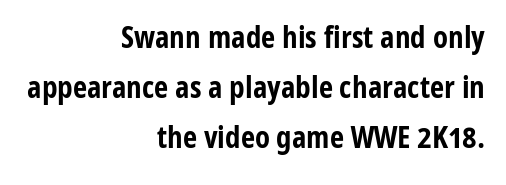
Q: Is the text bold? A: Yes.
Q: Is the text italic (slanted)? A: No, it is upright.
Q: Is the typeface a serif or a sans-serif typeface? A: Sans-serif.
Q: Is the text underlined? A: No.
Q: How is the paragraph aligned? A: Right-aligned.
Q: Is the spacing between letters normal or unusually wide? A: Normal.
Q: Is the spacing between lines tight, normal or loose? A: Normal.
Q: Width (condensed, normal, or wide)? A: Condensed.
Q: Stroke contrast? A: Low.
Q: x-height? A: Medium.
Q: Monospaced? A: No.
